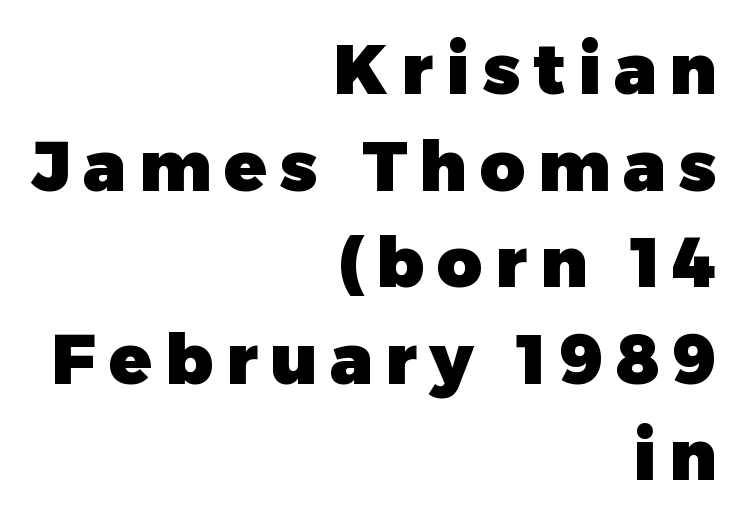
Which margin do the lines hug? The right one — the left edge is uneven. Check under the words: just untouched page. Italic? Not at all — the glyphs are vertical. I'd call this a sans setting — the letters go barefoot. Summary of weight: heavy, a full bold. The letters advance in unequal steps, a hallmark of proportional type.
